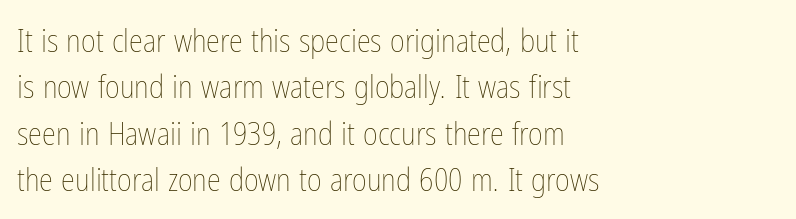
The font is comparable to plain body text, perhaps lighter. Descender tails drop into unmarked territory. Horizontal alignment here is leftward, the default for most running prose. These lines are rendered in a variable-pitch font. Honestly, the letter spacing is just normal — you wouldn't notice it.
